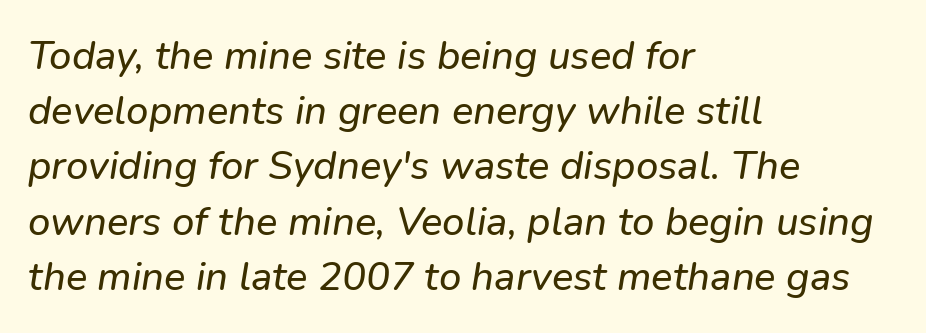
The image shows 40 px text type, italic (leaning right); set left-aligned, normal line spacing (1.38x), normal letter spacing, not underlined; low stroke contrast and a medium x-height.
